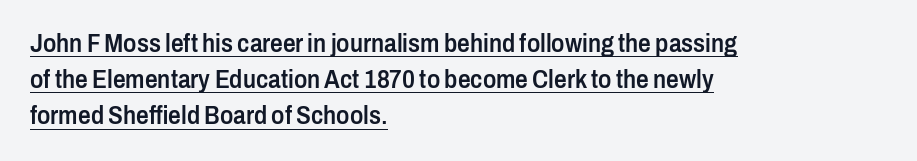
Q: Is the text bold? A: Semi-bold.
Q: Is the text italic (slanted)? A: No, it is upright.
Q: Is the text underlined? A: Yes.
Q: How is the paragraph aligned? A: Left-aligned.
Q: Is the spacing between letters normal or unusually wide? A: Normal.
Q: Is the spacing between lines tight, normal or loose? A: Normal.
